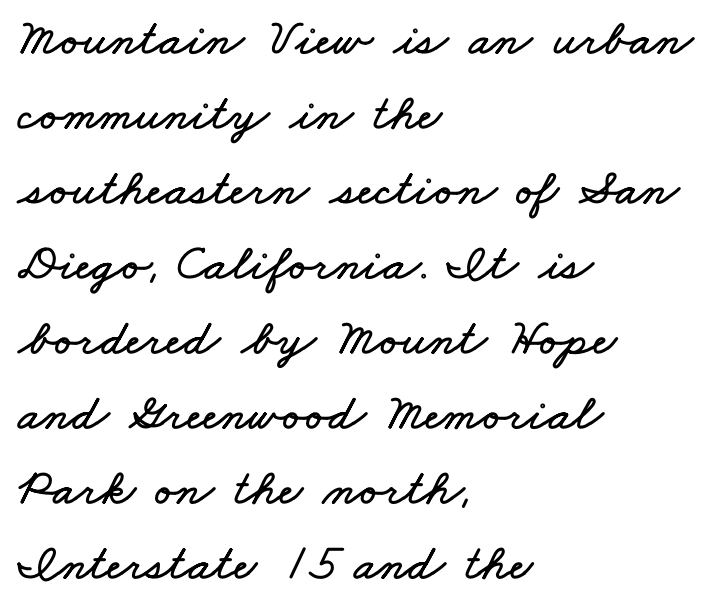
Q: Is the text underlined? A: No.
Q: How is the paragraph aligned? A: Left-aligned.
Q: Is the spacing between letters normal or unusually wide? A: Normal.
Q: Is the spacing between lines tight, normal or loose? A: Normal.
Q: Width (condensed, normal, or wide)? A: Wide.
Q: Stroke contrast? A: Low.
Q: x-height? A: Small.
Q: Monospaced? A: No.
